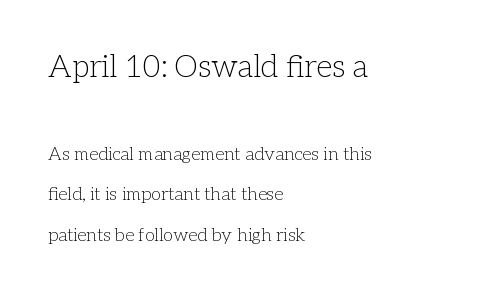
Q: Is the text bold? A: No.
Q: Is the text italic (slanted)? A: No, it is upright.
Q: Is the typeface a serif or a sans-serif typeface? A: Serif.
Q: Is the text underlined? A: No.
Q: How is the paragraph aligned? A: Left-aligned.
Q: Is the spacing between letters normal or unusually wide? A: Normal.
Q: Is the spacing between lines tight, normal or loose? A: Loose.
Q: Which block of text is set in a larger size, the first (top) or the second (bottom)? A: The first (top) one.
Q: Width (condensed, normal, or wide)? A: Normal.
Q: Stroke contrast? A: Low.
Q: x-height? A: Medium.
Q: Monospaced? A: No.
